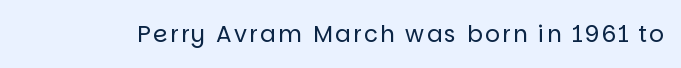
{"italic": "no", "bold": "no", "underline": "no", "glyph_px": 23}
